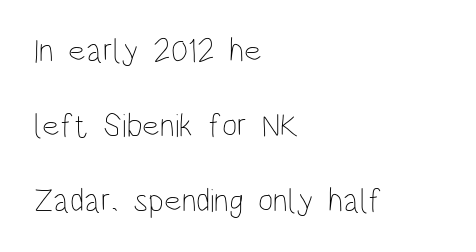
{"italic": "no", "bold": "no", "weight": "thin", "width": "condensed", "stroke_contrast": "low", "x_height": "large", "monospaced": "no", "underline": "no", "align": "left", "line_spacing": "loose", "line_spacing_ratio": 2.27, "letter_spacing": "normal", "letter_spacing_em": 0.0, "glyph_px": 33}
